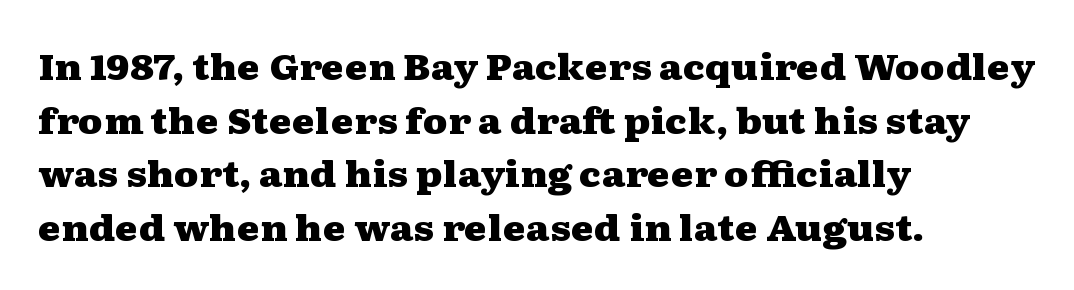
{"serif": "yes", "italic": "no", "bold": "yes", "weight": "heavy", "width": "wide", "stroke_contrast": "medium", "x_height": "medium", "monospaced": "no", "underline": "no", "align": "left", "line_spacing": "normal", "line_spacing_ratio": 1.53, "letter_spacing": "normal", "letter_spacing_em": 0.0, "glyph_px": 35}
